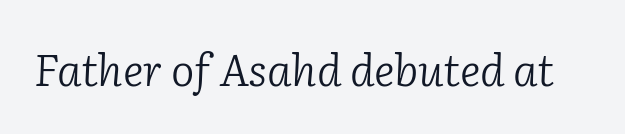
The image shows 44 px light serif type, italic (leaning right); set normal letter spacing, not underlined; low stroke contrast and a medium x-height.
